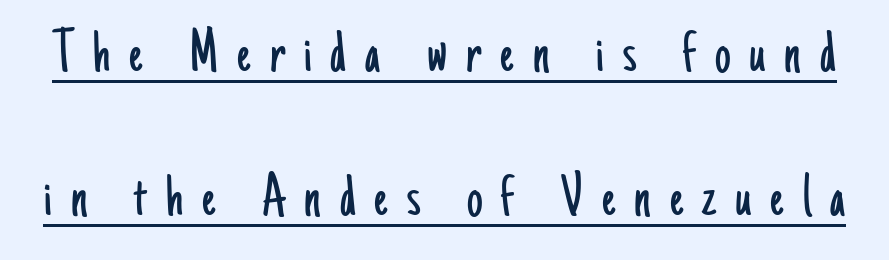
The passage shown stacks its lines with a broad gap. Each letter keeps its own natural width here, so spacing adapts to shape. The lettering holds an erect, upright posture throughout. Heaviness? Minimal to ordinary, like unemphasized prose. A typesetter would call this heavily tracked-out type. Students, observe the line beneath the letters — that is underlining.
